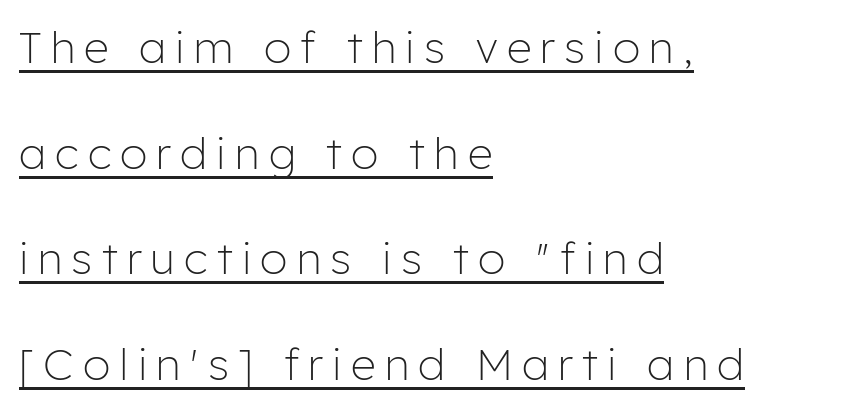
{"serif": "no", "italic": "no", "bold": "no", "weight": "light", "width": "normal", "stroke_contrast": "low", "x_height": "medium", "monospaced": "no", "underline": "yes", "align": "left", "line_spacing": "loose", "line_spacing_ratio": 2.4, "letter_spacing": "wide", "letter_spacing_em": 0.21, "glyph_px": 44}
